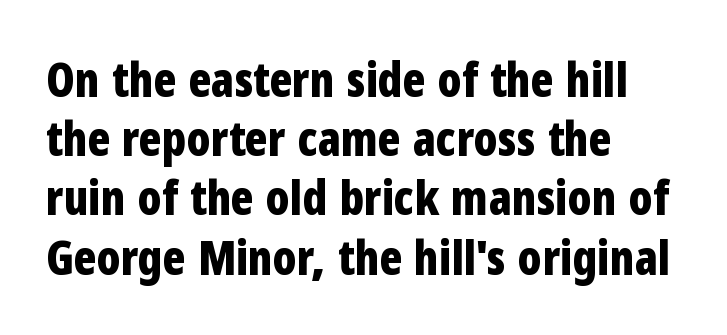
{"serif": "no", "italic": "no", "bold": "yes", "weight": "bold", "width": "condensed", "stroke_contrast": "low", "x_height": "medium", "monospaced": "no", "underline": "no", "align": "left", "line_spacing": "normal", "line_spacing_ratio": 1.26, "letter_spacing": "normal", "letter_spacing_em": 0.0, "glyph_px": 47}
